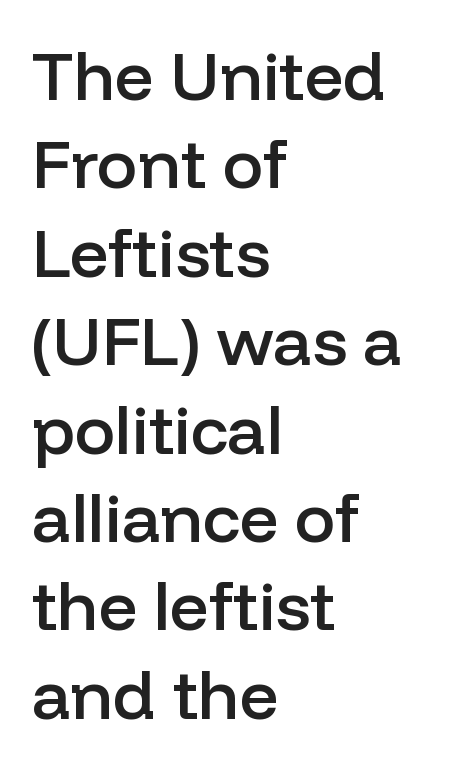
Moderately thickened strokes mark this as semibold type. Does the copy run flush right? No — it runs flush left. This sample has the flowing, uneven cadence of proportional lettering. A typesetter would call this leading conventional body-copy spacing. Plain, unruled lines of type.
